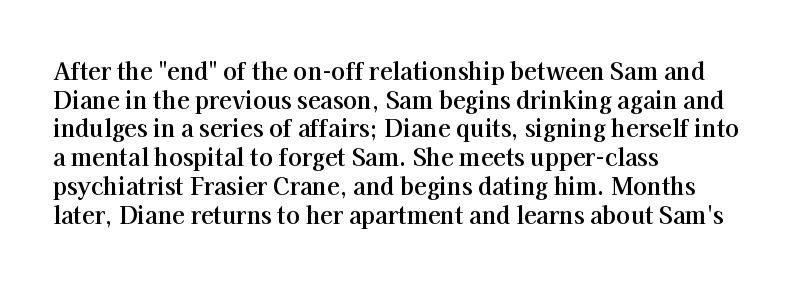
Q: Is the text bold? A: Yes.
Q: Is the text italic (slanted)? A: No, it is upright.
Q: Is the text underlined? A: No.
Q: How is the paragraph aligned? A: Left-aligned.
Q: Is the spacing between letters normal or unusually wide? A: Normal.
Q: Is the spacing between lines tight, normal or loose? A: Normal.
